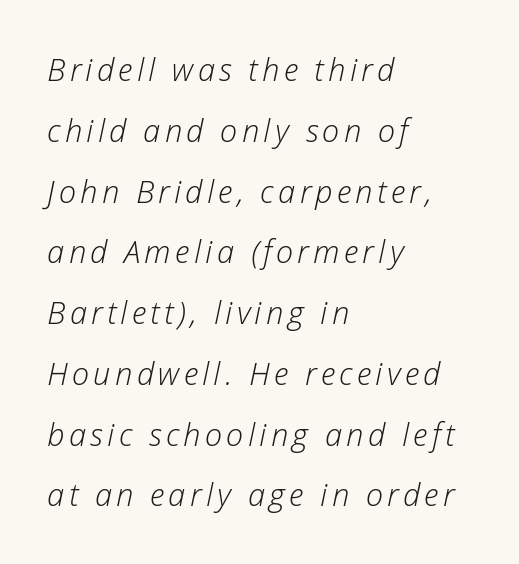
The image shows 31 px light type, italic (leaning right); set left-aligned, loose line spacing (1.96x), not underlined; low stroke contrast and a medium x-height.
